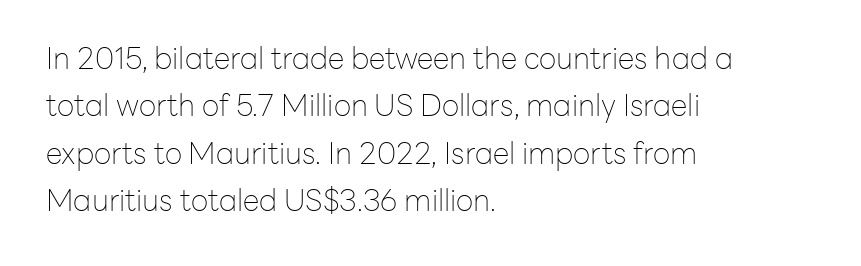
The image shows 30 px thin sans-serif type, upright; set left-aligned, normal line spacing (1.58x), normal letter spacing, not underlined; low stroke contrast and a medium x-height.
